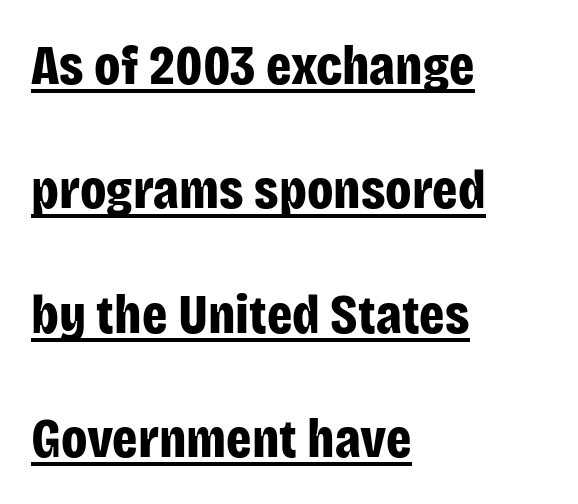
{"serif": "no", "italic": "no", "bold": "yes", "weight": "bold", "width": "condensed", "stroke_contrast": "low", "x_height": "large", "monospaced": "no", "underline": "yes", "align": "left", "line_spacing": "loose", "line_spacing_ratio": 2.22, "letter_spacing": "normal", "letter_spacing_em": 0.0, "glyph_px": 56}
